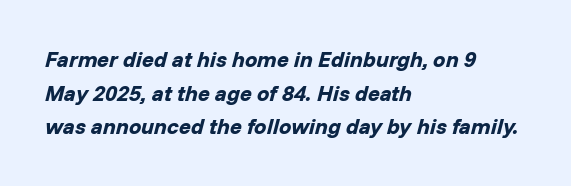
{"italic": "yes", "lean": "right", "slant_degrees": 14, "bold": "yes", "underline": "no", "align": "left", "line_spacing": "normal", "line_spacing_ratio": 1.53, "letter_spacing": "normal", "letter_spacing_em": 0.0, "glyph_px": 22}
